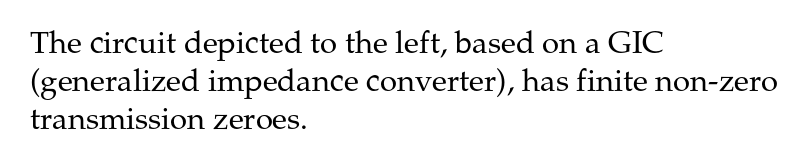
The image shows 31 px regular-weight serif type, upright; set left-aligned, line spacing 1.22x, normal letter spacing, not underlined; medium stroke contrast and a medium x-height.
